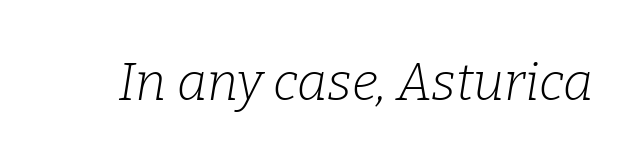
The image shows 52 px light serif type, italic (leaning right); set normal letter spacing, not underlined; low stroke contrast and a medium x-height.
